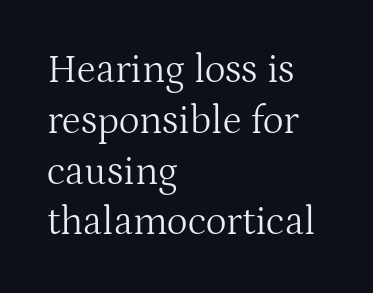
Short note: letters normally spaced. Leftover space on each line is placed entirely after the last word. A typesetter would label this face a serif. The lettering stays uniformly vertical, giving the passage a roman look. The space between consecutive lines is moderate. Each letter keeps its own natural width here, so spacing adapts to shape.
